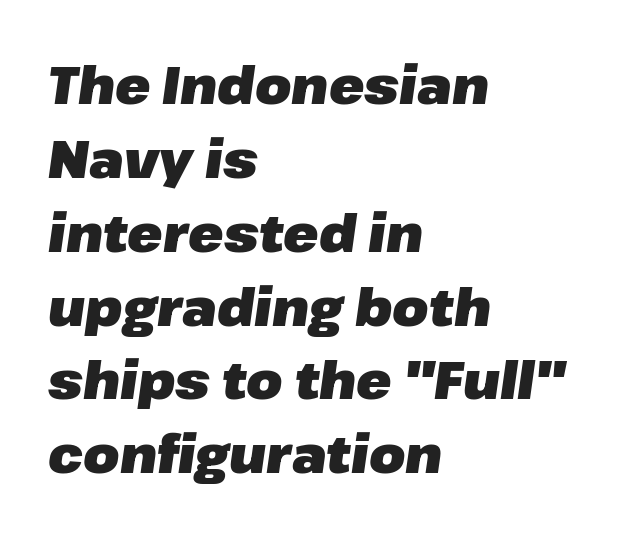
Q: Is the text bold? A: Yes.
Q: Is the text italic (slanted)? A: Yes, it leans right by about 8 degrees.
Q: Is the text underlined? A: No.
Q: How is the paragraph aligned? A: Left-aligned.
Q: Is the spacing between letters normal or unusually wide? A: Normal.
Q: Is the spacing between lines tight, normal or loose? A: Normal.
Q: Width (condensed, normal, or wide)? A: Normal.
Q: Stroke contrast? A: Low.
Q: x-height? A: Medium.
Q: Monospaced? A: No.
